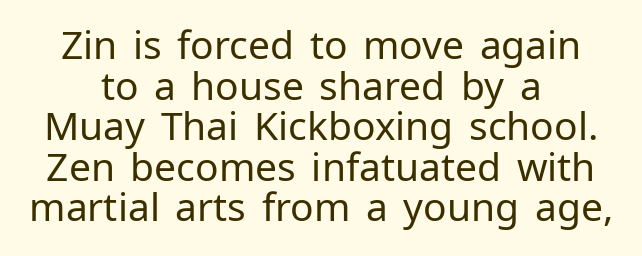
{"serif": "no", "italic": "no", "bold": "no", "weight": "regular", "width": "normal", "stroke_contrast": "low", "x_height": "medium", "monospaced": "no", "underline": "no", "align": "center", "line_spacing": "tight", "line_spacing_ratio": 1.04, "letter_spacing": "normal", "letter_spacing_em": 0.0, "glyph_px": 39}
